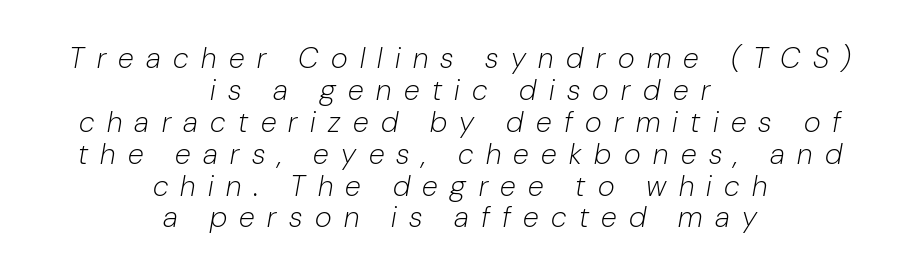
Q: Is the text bold? A: No.
Q: Is the text italic (slanted)? A: Yes, it leans right by about 10 degrees.
Q: Is the text underlined? A: No.
Q: How is the paragraph aligned? A: Centered.
Q: Is the spacing between letters normal or unusually wide? A: Unusually wide.
Q: Is the spacing between lines tight, normal or loose? A: Tight.
Q: Width (condensed, normal, or wide)? A: Normal.
Q: Stroke contrast? A: Low.
Q: x-height? A: Medium.
Q: Monospaced? A: No.
